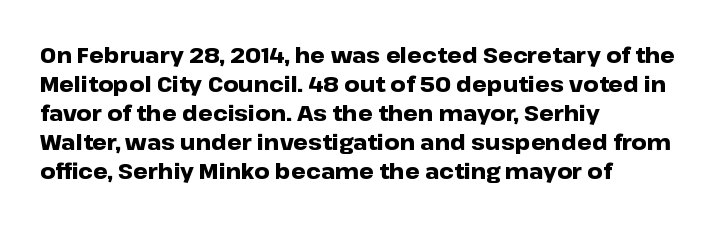
The lines are quadded left. These lines keep a tight, regular rhythm from letter to letter. The gap between lines stays unmarked. It's the straight-up-and-down kind of type. The rendering uses a moderate line-height, typical for paragraphs. Pretty heavy lettering here — definitely bold.
